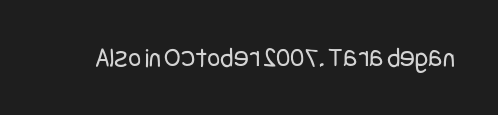
Classification — sans serif. Here the glyphs are tracked normally, forming tight word shapes. Each stroke keeps to a modest, everyday thickness or less. The specimen reads as upright at a glance. The foot of each line stays bare and open.
